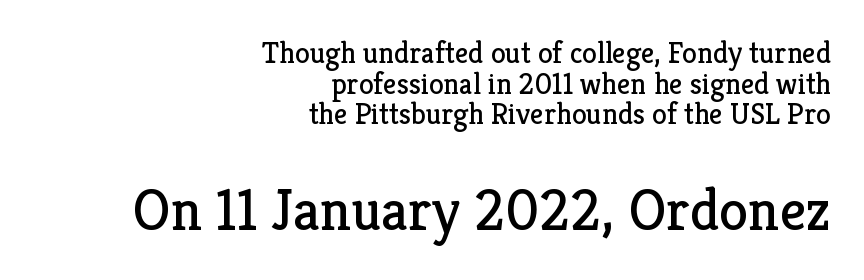
{"serif": "yes", "italic": "no", "bold": "no", "weight": "regular", "width": "normal", "stroke_contrast": "low", "x_height": "medium", "monospaced": "no", "underline": "no", "align": "right", "line_spacing": "tight", "line_spacing_ratio": 1.02, "letter_spacing": "normal", "letter_spacing_em": 0.0, "larger_block": "second", "size_ratio": 1.97, "glyph_px": 59}
